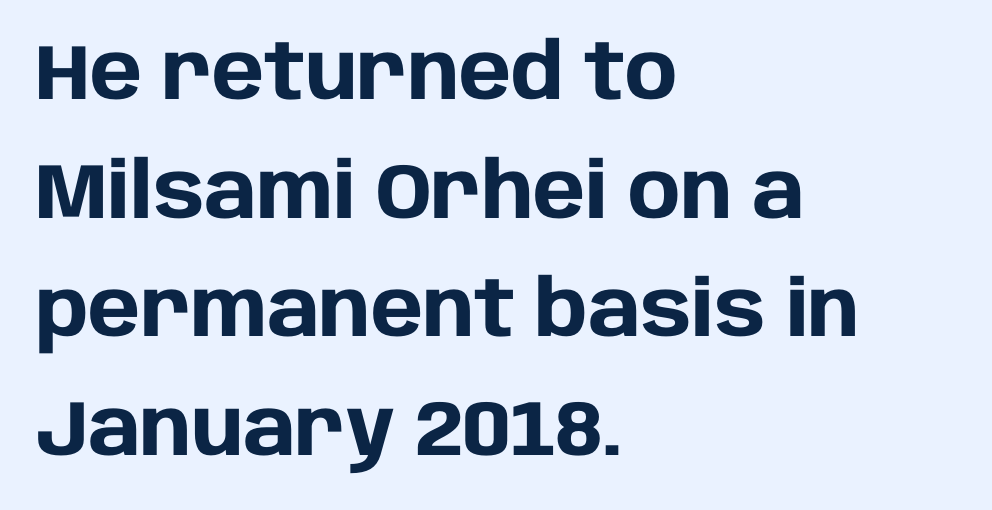
How are the letters spaced? Ordinarily, with no added tracking. These lines are rendered in a variable-pitch font. The lines sit at an ordinary, default distance from one another. Typeset ragged right — the left edge is the straight one.
